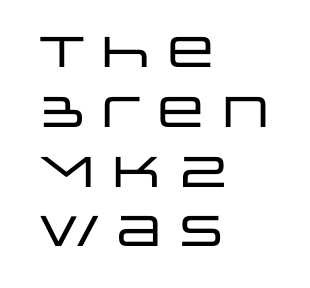
Compared with typical body copy, the letter spacing here is the same. Is this a fixed-width face? No — the glyphs have proportional, varying widths. The compositor pushed each line to the left boundary. A clean baseline with only descenders dipping below it. The type family on display is of the sans-serif kind.
